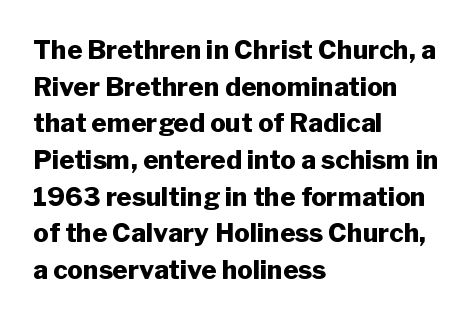
{"italic": "no", "bold": "yes", "underline": "no", "align": "left", "line_spacing": "normal", "line_spacing_ratio": 1.41, "letter_spacing": "normal", "letter_spacing_em": 0.0, "glyph_px": 26}
